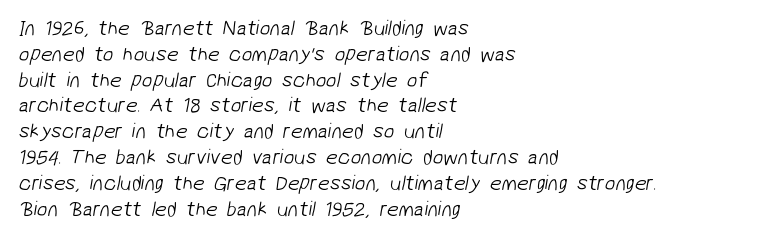
{"bold": "no", "underline": "no", "align": "left", "line_spacing_ratio": 1.23, "letter_spacing": "normal", "letter_spacing_em": 0.0, "glyph_px": 21}
